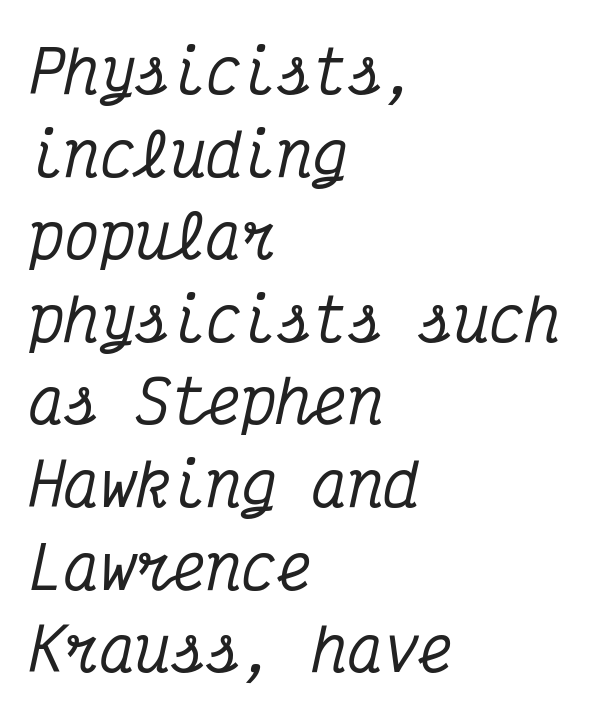
An italicized treatment has been applied to the whole sample. Leading matches the norm, producing a regular column. Spacing verdict: monospaced, one width for all characters. You can tell from the footed stems that serif type was used. The space directly below the letters is spotless.
